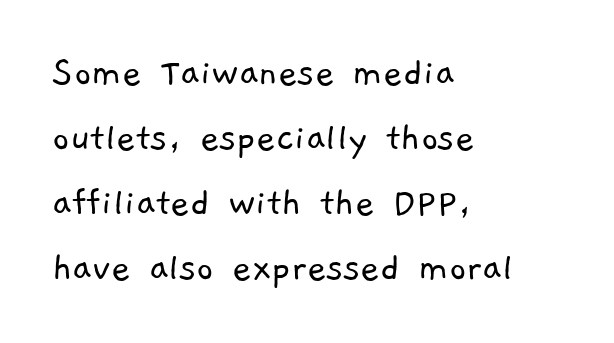
Q: Is the text bold? A: No.
Q: Is the typeface a serif or a sans-serif typeface? A: Sans-serif.
Q: Is the text underlined? A: No.
Q: How is the paragraph aligned? A: Left-aligned.
Q: Is the spacing between letters normal or unusually wide? A: Normal.
Q: Is the spacing between lines tight, normal or loose? A: Normal.
Q: Width (condensed, normal, or wide)? A: Normal.
Q: Stroke contrast? A: Low.
Q: x-height? A: Medium.
Q: Monospaced? A: No.
